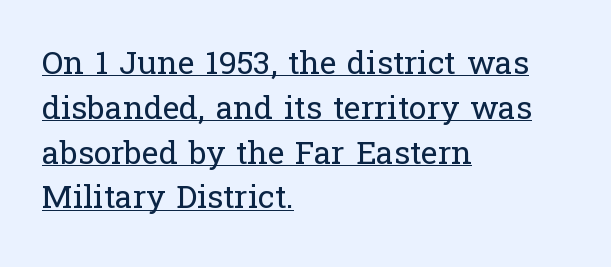
{"serif": "yes", "italic": "no", "bold": "no", "weight": "regular", "width": "normal", "stroke_contrast": "low", "x_height": "medium", "monospaced": "no", "underline": "yes", "align": "left", "line_spacing": "normal", "line_spacing_ratio": 1.4, "letter_spacing": "normal", "letter_spacing_em": 0.0, "glyph_px": 32}
